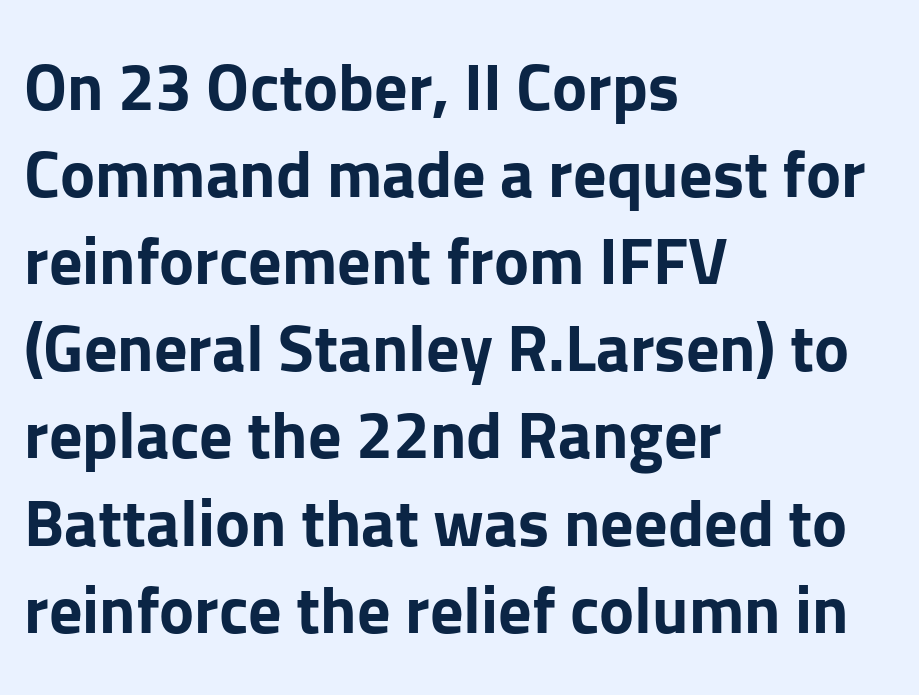
Q: Is the text bold? A: Yes.
Q: Is the text italic (slanted)? A: No, it is upright.
Q: Is the typeface a serif or a sans-serif typeface? A: Sans-serif.
Q: Is the text underlined? A: No.
Q: How is the paragraph aligned? A: Left-aligned.
Q: Is the spacing between letters normal or unusually wide? A: Normal.
Q: Is the spacing between lines tight, normal or loose? A: Normal.
Q: Width (condensed, normal, or wide)? A: Normal.
Q: Stroke contrast? A: Low.
Q: x-height? A: Medium.
Q: Monospaced? A: No.
